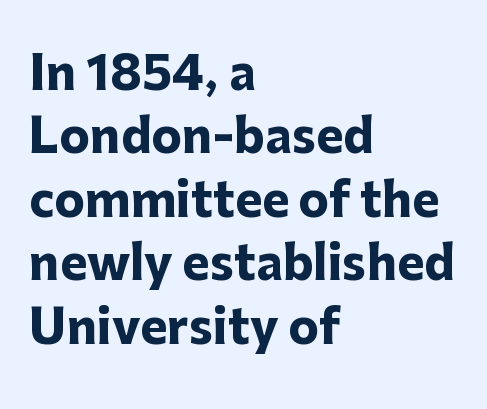
{"serif": "no", "italic": "no", "bold": "yes", "weight": "heavy", "width": "normal", "stroke_contrast": "low", "x_height": "medium", "monospaced": "no", "underline": "no", "align": "left", "line_spacing": "normal", "line_spacing_ratio": 1.38, "letter_spacing": "normal", "letter_spacing_em": 0.0, "glyph_px": 46}
